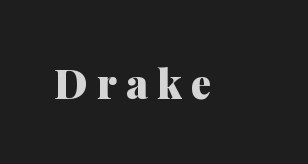
Q: Is the text bold? A: Yes.
Q: Is the text italic (slanted)? A: No, it is upright.
Q: Is the typeface a serif or a sans-serif typeface? A: Serif.
Q: Is the text underlined? A: No.
Q: Is the spacing between letters normal or unusually wide? A: Unusually wide.
Q: Width (condensed, normal, or wide)? A: Normal.
Q: Stroke contrast? A: Medium.
Q: x-height? A: Medium.
Q: Monospaced? A: No.
